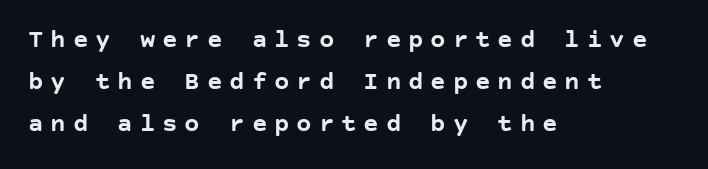
Weight check: bold — yes, fully. Does extra space separate the letters? Yes, quite a lot of it. The rows are spaced the way most documents space them. Typeset ragged right — the left edge is the straight one.
